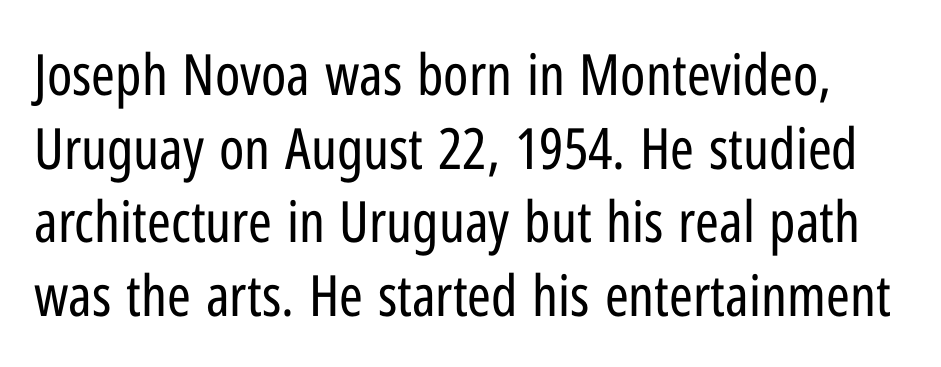
The image shows 57 px regular-weight, condensed sans-serif type, upright; set normal line spacing (1.29x), normal letter spacing, not underlined; low stroke contrast and a medium x-height.
